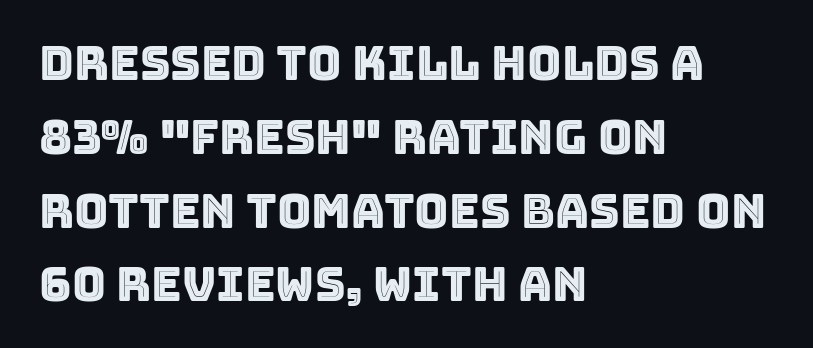
{"italic": "no", "width": "normal", "x_height": "large", "monospaced": "no", "underline": "no", "align": "left", "line_spacing": "normal", "line_spacing_ratio": 1.57, "letter_spacing": "normal", "letter_spacing_em": 0.0, "glyph_px": 47}
